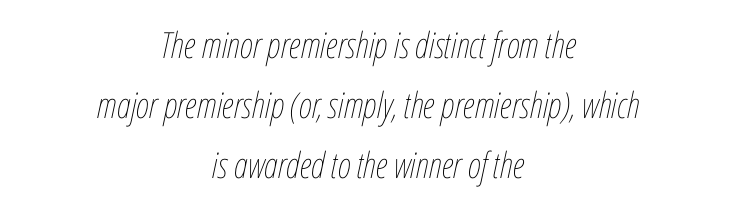
The image shows 36 px thin, condensed type, italic (leaning right); set centered, normal line spacing (1.66x), normal letter spacing, not underlined; low stroke contrast and a medium x-height.
